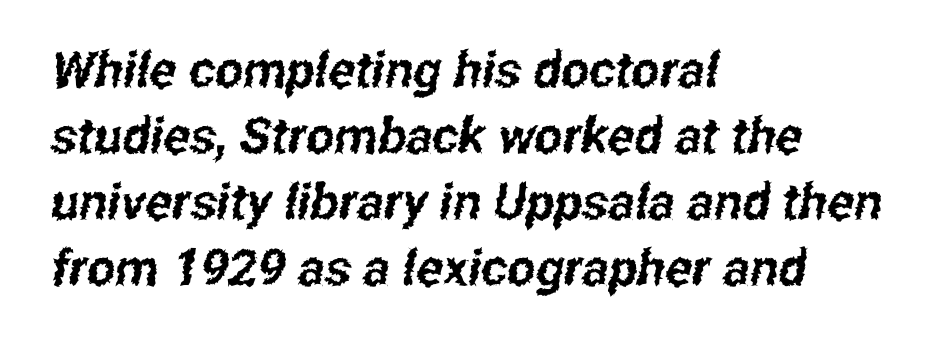
The image shows 50 px condensed sans-serif type; set left-aligned, normal line spacing (1.32x), normal letter spacing, not underlined; low stroke contrast and a medium x-height.
